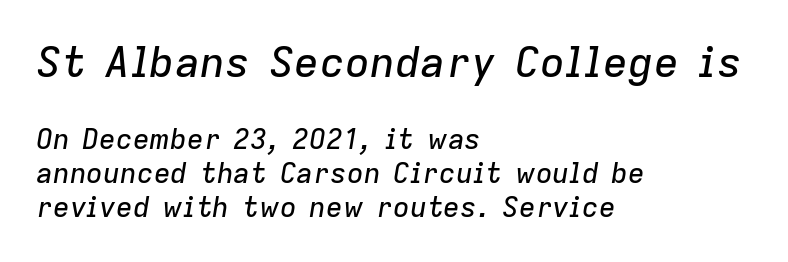
Q: Is the text italic (slanted)? A: Yes, it leans right by about 9 degrees.
Q: Is the text underlined? A: No.
Q: How is the paragraph aligned? A: Left-aligned.
Q: Is the spacing between letters normal or unusually wide? A: Normal.
Q: Which block of text is set in a larger size, the first (top) or the second (bottom)? A: The first (top) one.
Q: Width (condensed, normal, or wide)? A: Normal.
Q: Stroke contrast? A: Low.
Q: x-height? A: Medium.
Q: Monospaced? A: No.
